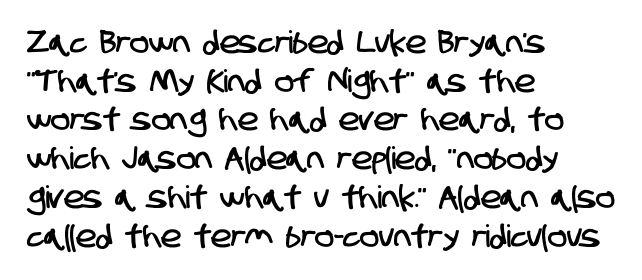
The image shows 31 px condensed sans-serif type; set left-aligned, normal line spacing (1.25x), normal letter spacing, not underlined; low stroke contrast and a large x-height.
